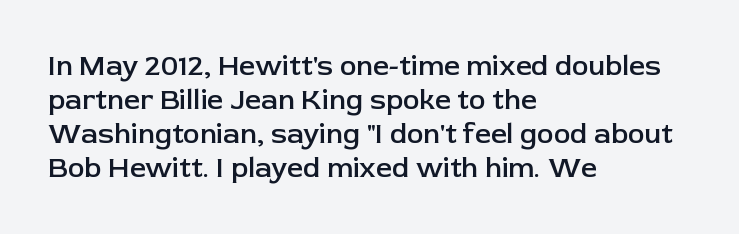
Strokes here are thickened, but only to semibold level. The glyphs in this specimen are sans serif. The rendering uses natural spacing where letterforms have individual widths. A student would call this left alignment; a typographer would say flush left, rag right.
